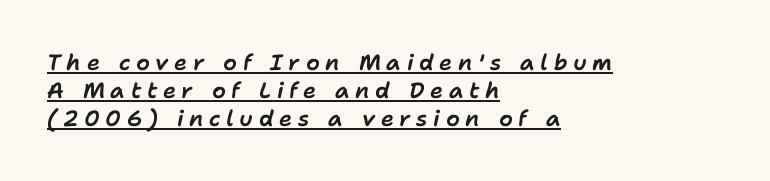
The axis of the letterforms is tilted away from vertical. Leftover space on each line is placed entirely after the last word. Loose tracking; the words dissolve into strings of separated letters. Students, observe the line beneath the letters — that is underlining. These lines sit exactly where default settings would place them.
